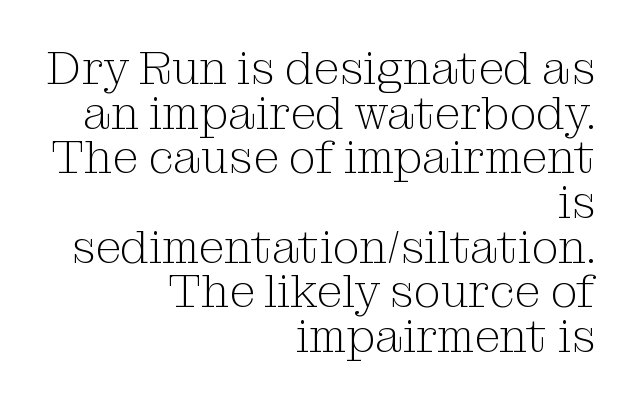
The image shows 47 px light serif type, upright; set right-aligned, tight line spacing (0.95x), normal letter spacing, not underlined; medium stroke contrast and a medium x-height.
